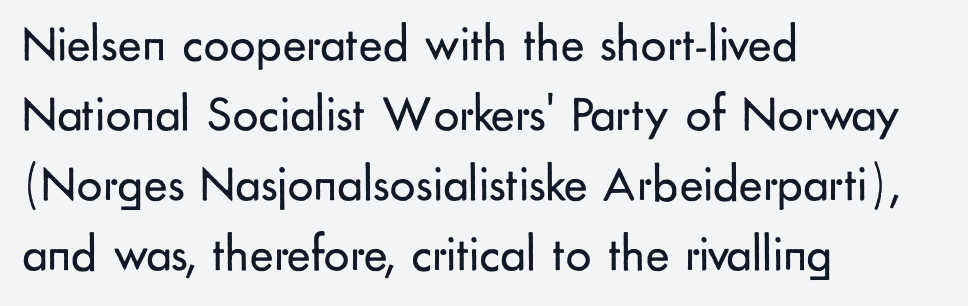
The image shows 51 px regular-weight sans-serif type, upright; set left-aligned, normal line spacing (1.37x), normal letter spacing, not underlined; low stroke contrast and a small x-height.
